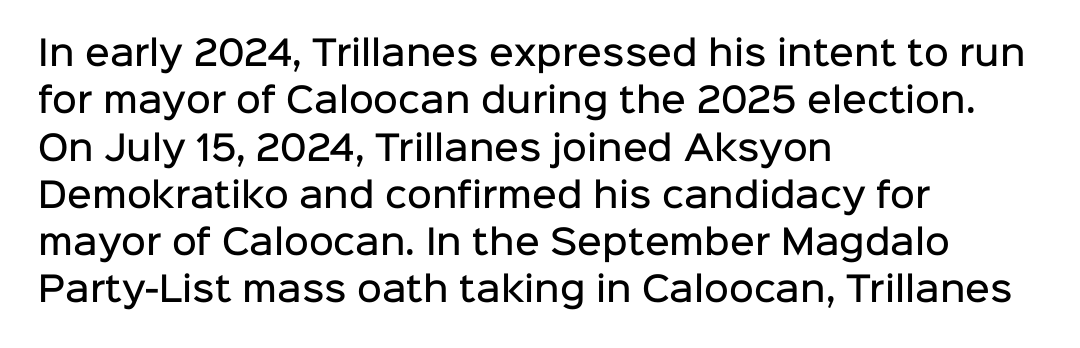
Q: Is the text bold? A: Semi-bold.
Q: Is the text italic (slanted)? A: No, it is upright.
Q: Is the typeface a serif or a sans-serif typeface? A: Sans-serif.
Q: Is the text underlined? A: No.
Q: How is the paragraph aligned? A: Left-aligned.
Q: Is the spacing between letters normal or unusually wide? A: Normal.
Q: Is the spacing between lines tight, normal or loose? A: Normal.
Q: Width (condensed, normal, or wide)? A: Normal.
Q: Stroke contrast? A: Low.
Q: x-height? A: Medium.
Q: Monospaced? A: No.
